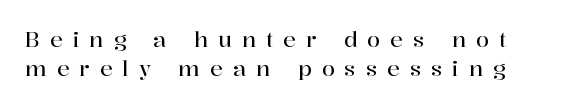
Q: Is the text italic (slanted)? A: No, it is upright.
Q: Is the text underlined? A: No.
Q: How is the paragraph aligned? A: Left-aligned.
Q: Is the spacing between letters normal or unusually wide? A: Unusually wide.
Q: Is the spacing between lines tight, normal or loose? A: Normal.
